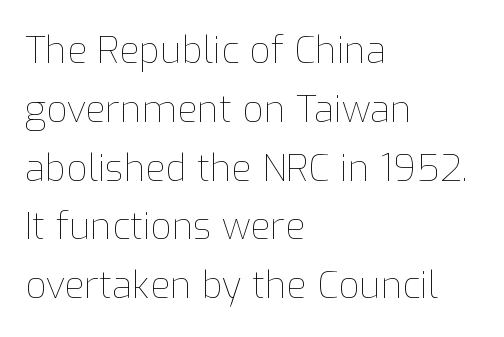
{"italic": "no", "bold": "no", "weight": "thin", "width": "normal", "stroke_contrast": "low", "x_height": "medium", "monospaced": "no", "underline": "no", "align": "left", "line_spacing": "normal", "line_spacing_ratio": 1.59, "letter_spacing": "normal", "letter_spacing_em": 0.0, "glyph_px": 37}
